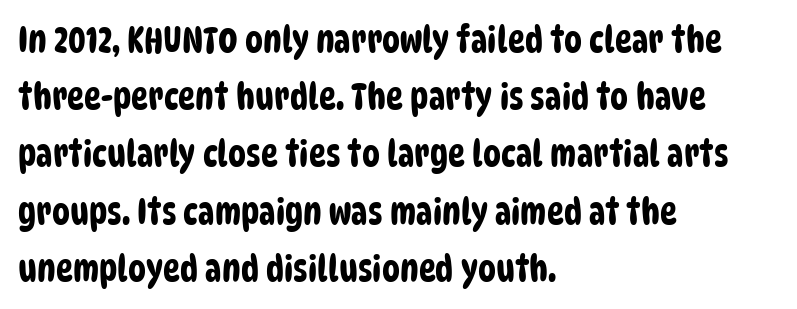
The image shows 36 px condensed sans-serif type; set left-aligned, normal line spacing (1.59x), normal letter spacing, not underlined; low stroke contrast and a large x-height.
